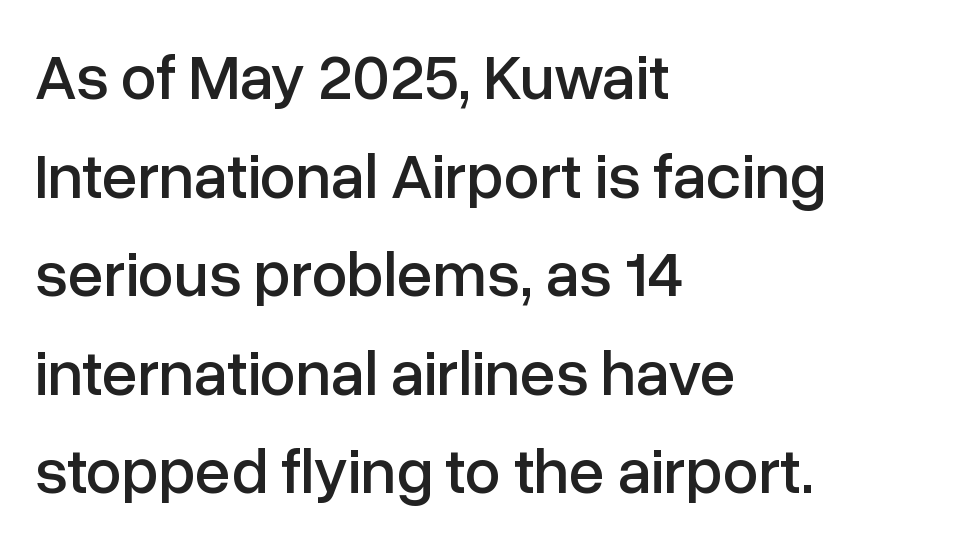
{"serif": "no", "italic": "no", "width": "normal", "stroke_contrast": "low", "x_height": "medium", "monospaced": "no", "underline": "no", "align": "left", "line_spacing": "normal", "line_spacing_ratio": 1.54, "letter_spacing": "normal", "letter_spacing_em": 0.0, "glyph_px": 64}
